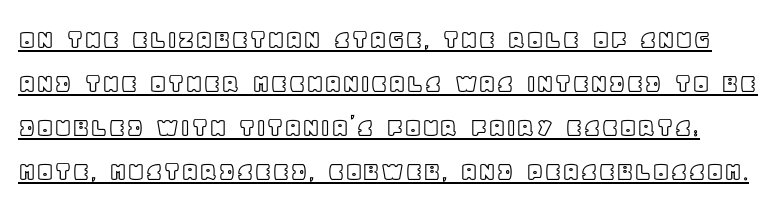
Q: Is the text italic (slanted)? A: No, it is upright.
Q: Is the text underlined? A: Yes.
Q: Is the spacing between letters normal or unusually wide? A: Normal.
Q: Is the spacing between lines tight, normal or loose? A: Normal.
Q: Width (condensed, normal, or wide)? A: Normal.
Q: x-height? A: Large.
Q: Monospaced? A: No.
